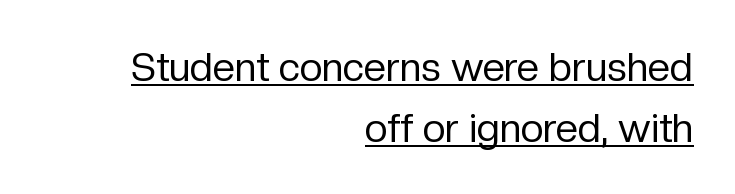
Q: Is the text bold? A: No.
Q: Is the text italic (slanted)? A: No, it is upright.
Q: Is the typeface a serif or a sans-serif typeface? A: Sans-serif.
Q: Is the text underlined? A: Yes.
Q: How is the paragraph aligned? A: Right-aligned.
Q: Is the spacing between letters normal or unusually wide? A: Normal.
Q: Is the spacing between lines tight, normal or loose? A: Normal.
Q: Width (condensed, normal, or wide)? A: Normal.
Q: Stroke contrast? A: Low.
Q: x-height? A: Medium.
Q: Monospaced? A: No.
